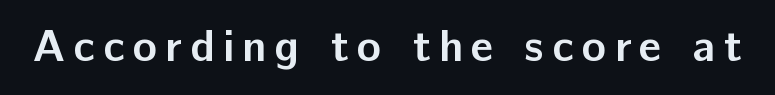
The image shows 45 px semibold sans-serif type, upright; set not underlined; low stroke contrast and a medium x-height.
